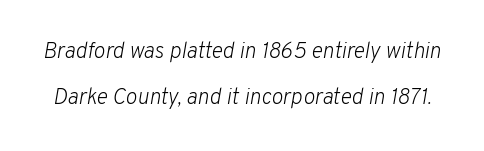
The specimen omits any rule beneath the text block's lines. The gaps between neighbouring characters are ordinary and unremarkable. Emphasis-style slanted type is in use. Unbolded letterforms with no extra heft. Successive baselines arrive slowly, with a big drop between each.
